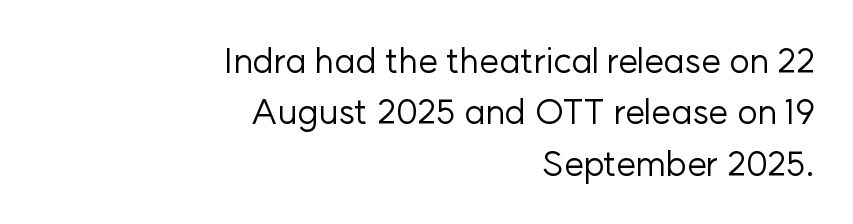
{"serif": "no", "italic": "no", "bold": "no", "weight": "regular", "width": "normal", "stroke_contrast": "low", "x_height": "medium", "monospaced": "no", "underline": "no", "align": "right", "line_spacing": "normal", "line_spacing_ratio": 1.47, "letter_spacing": "normal", "letter_spacing_em": 0.0, "glyph_px": 35}
